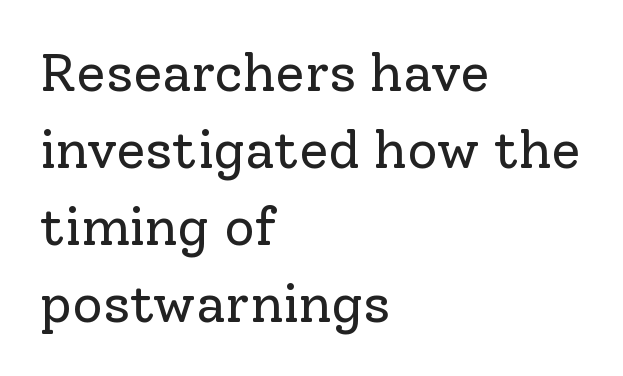
The image shows 53 px regular-weight serif type, upright; set left-aligned, normal line spacing (1.45x), normal letter spacing, not underlined; low stroke contrast and a medium x-height.
